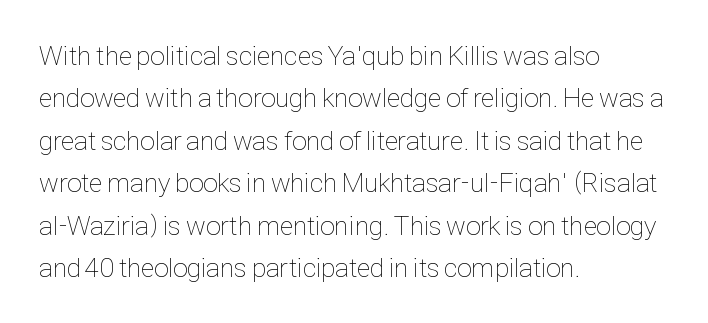
Q: Is the text bold? A: No.
Q: Is the text italic (slanted)? A: No, it is upright.
Q: Is the text underlined? A: No.
Q: How is the paragraph aligned? A: Left-aligned.
Q: Is the spacing between letters normal or unusually wide? A: Normal.
Q: Is the spacing between lines tight, normal or loose? A: Normal.
